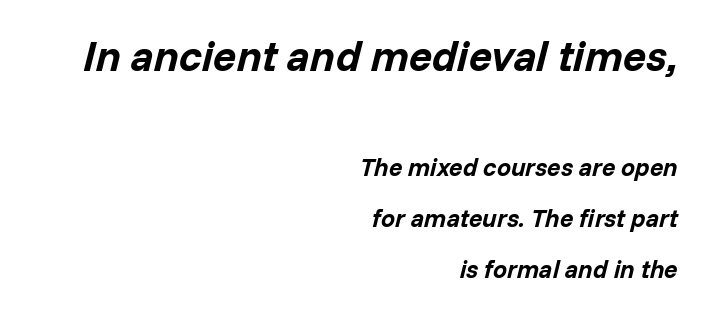
The image shows 43 px bold type, italic (leaning right); set right-aligned, loose line spacing (2.05x), normal letter spacing, not underlined; the first (top) block is 1.72x larger; low stroke contrast and a medium x-height.
